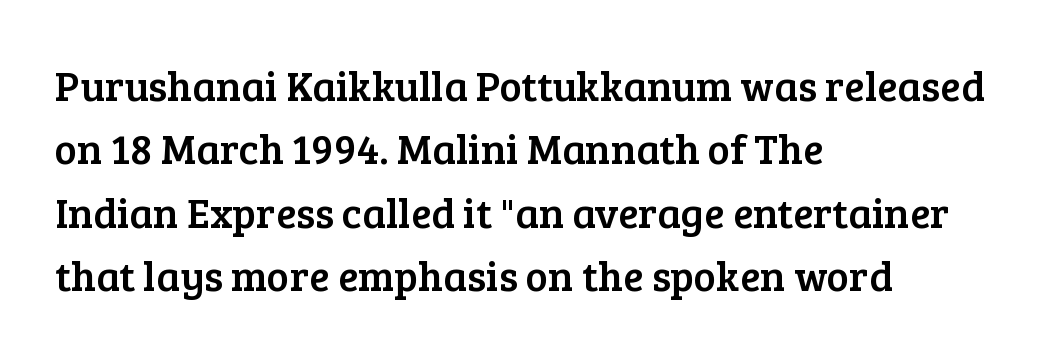
Q: Is the text italic (slanted)? A: No, it is upright.
Q: Is the typeface a serif or a sans-serif typeface? A: Serif.
Q: Is the text underlined? A: No.
Q: How is the paragraph aligned? A: Left-aligned.
Q: Is the spacing between letters normal or unusually wide? A: Normal.
Q: Is the spacing between lines tight, normal or loose? A: Normal.
Q: Width (condensed, normal, or wide)? A: Normal.
Q: Stroke contrast? A: Low.
Q: x-height? A: Medium.
Q: Monospaced? A: No.
